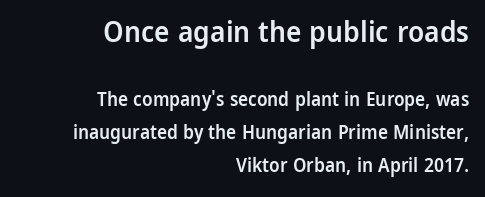
{"serif": "no", "italic": "no", "bold": "semi", "weight": "semibold", "width": "normal", "stroke_contrast": "low", "x_height": "medium", "monospaced": "no", "underline": "no", "align": "right", "line_spacing_ratio": 1.73, "letter_spacing": "normal", "letter_spacing_em": 0.0, "larger_block": "first", "size_ratio": 1.53, "glyph_px": 29}
